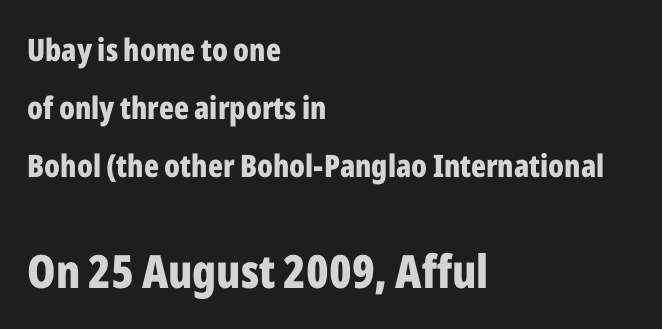
{"serif": "no", "italic": "no", "bold": "yes", "weight": "bold", "width": "condensed", "stroke_contrast": "low", "x_height": "medium", "monospaced": "no", "underline": "no", "align": "left", "line_spacing_ratio": 1.87, "letter_spacing": "normal", "letter_spacing_em": 0.0, "larger_block": "second", "size_ratio": 1.48, "glyph_px": 46}
